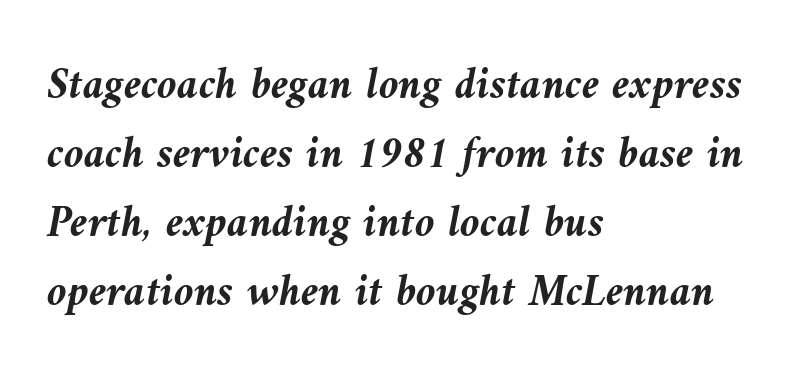
The image shows 45 px semibold type, italic (leaning left); set left-aligned, normal line spacing (1.53x), normal letter spacing, not underlined; medium stroke contrast and a medium x-height.
